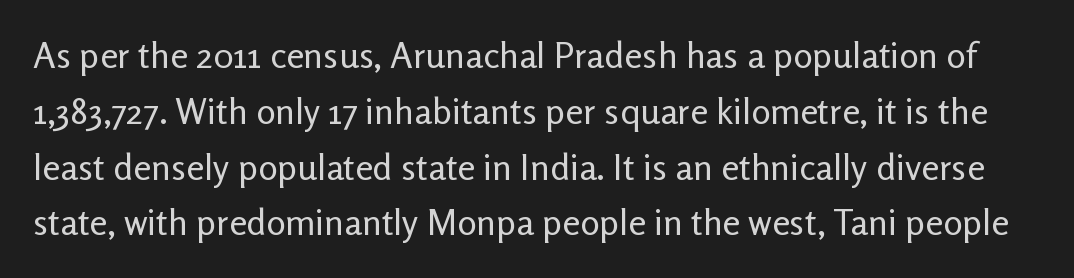
{"serif": "no", "italic": "no", "bold": "no", "weight": "regular", "width": "normal", "stroke_contrast": "low", "x_height": "medium", "monospaced": "no", "underline": "no", "line_spacing": "normal", "line_spacing_ratio": 1.55, "letter_spacing": "normal", "letter_spacing_em": 0.0, "glyph_px": 36}
